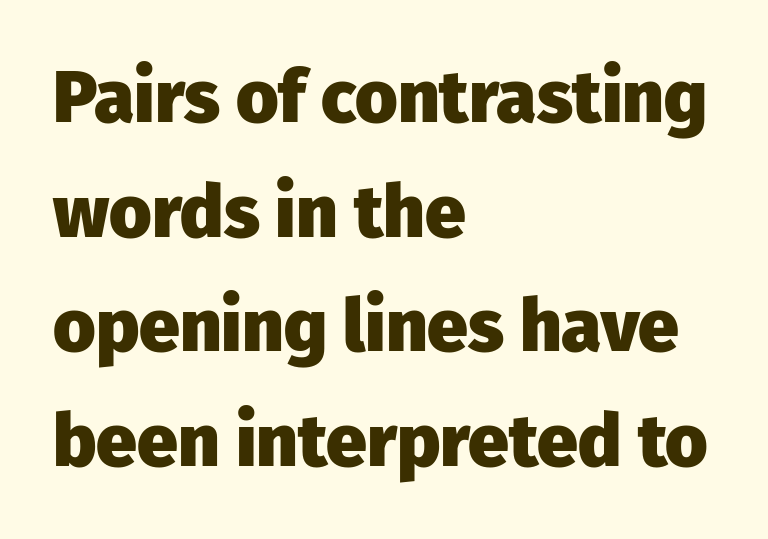
The image shows 73 px heavy sans-serif type, upright; set left-aligned, normal line spacing (1.57x), normal letter spacing, not underlined; low stroke contrast and a medium x-height.
